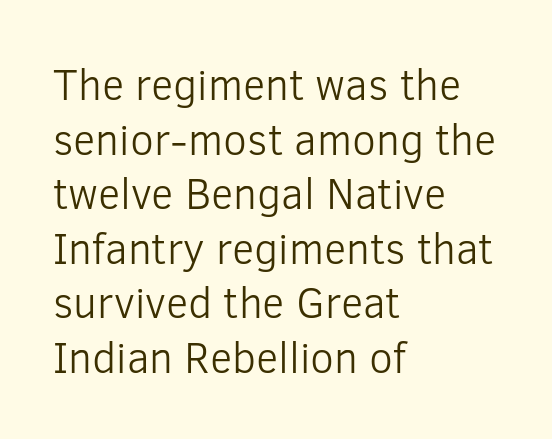
The image shows 43 px light sans-serif type, upright; set left-aligned, normal line spacing (1.27x), normal letter spacing, not underlined; low stroke contrast and a medium x-height.
